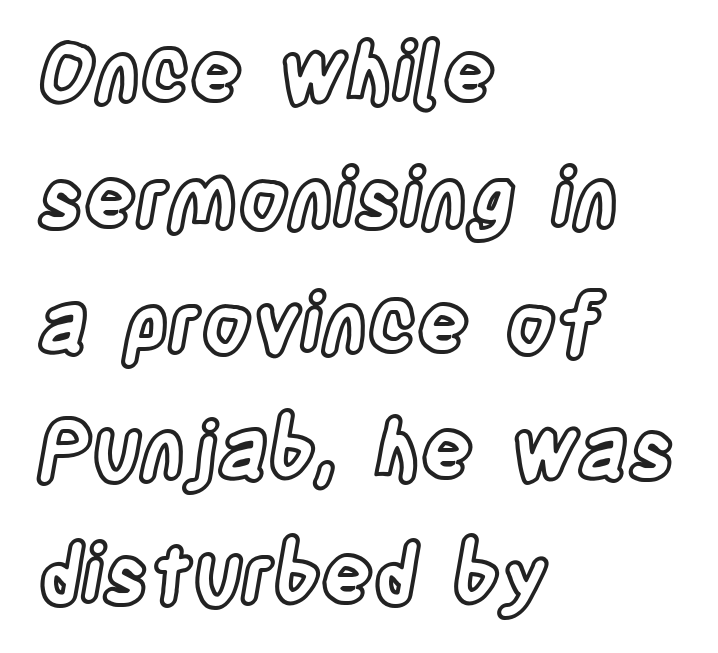
The image shows 80 px condensed type; set left-aligned, normal line spacing (1.57x), normal letter spacing, not underlined; a large x-height.
